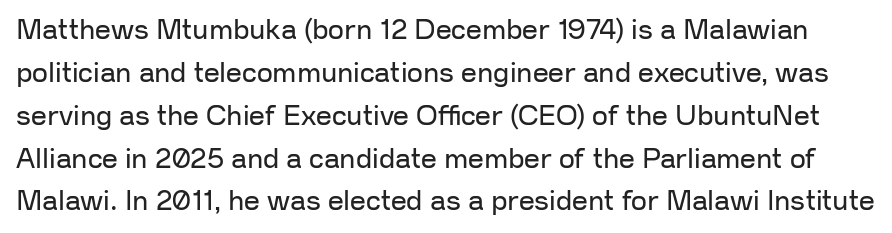
The passage shown is not underscored anywhere. Notice how descenders clear the ascenders below comfortably — that's standard leading. Honestly, the letter spacing is just normal — you wouldn't notice it. Think of a printed novel: that variable character pitch is what you see here. Vertical stems look standard width or narrower in stroke. Designer's note — italics off, roman on.
